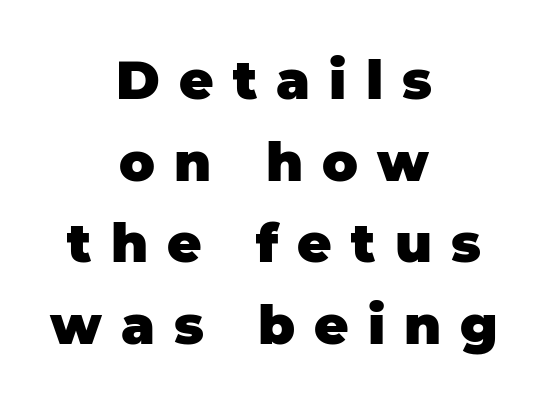
The image shows 53 px heavy sans-serif type, upright; set centered, normal line spacing (1.54x), unusually wide letter spacing (+0.36 em), not underlined; low stroke contrast and a large x-height.
